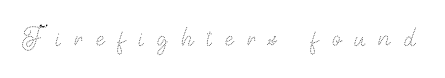
The image shows 33 px thin type; set unusually wide letter spacing (+0.39 em), not underlined; medium stroke contrast and a small x-height.
